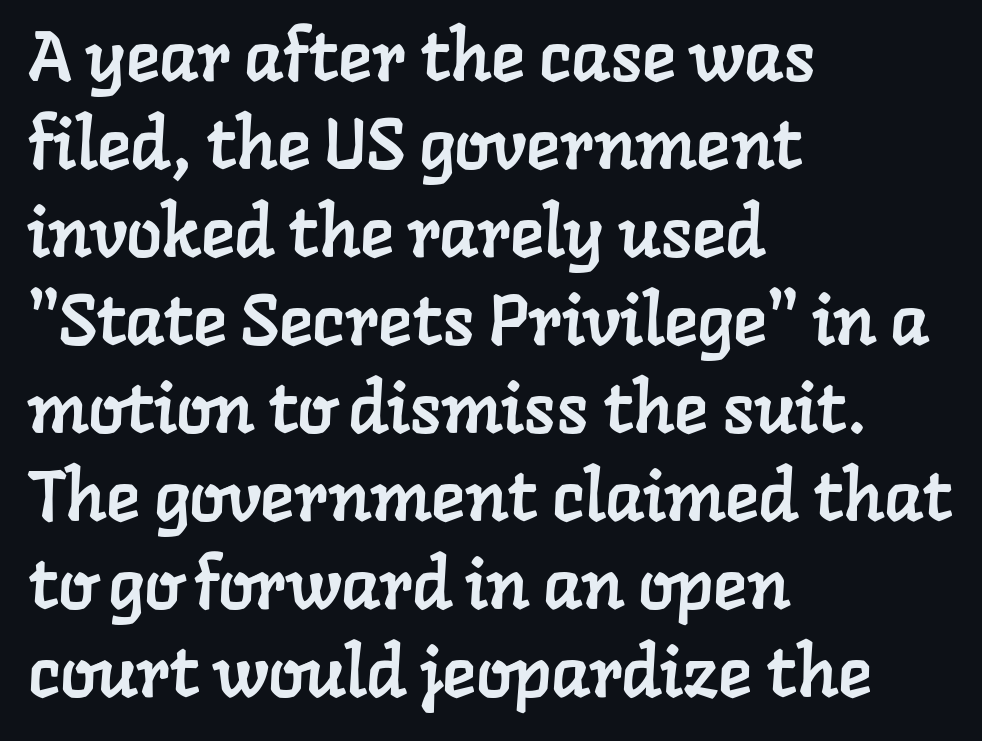
Q: Is the typeface a serif or a sans-serif typeface? A: Serif.
Q: Is the text underlined? A: No.
Q: How is the paragraph aligned? A: Left-aligned.
Q: Is the spacing between letters normal or unusually wide? A: Normal.
Q: Width (condensed, normal, or wide)? A: Normal.
Q: Stroke contrast? A: Low.
Q: x-height? A: Medium.
Q: Monospaced? A: No.
